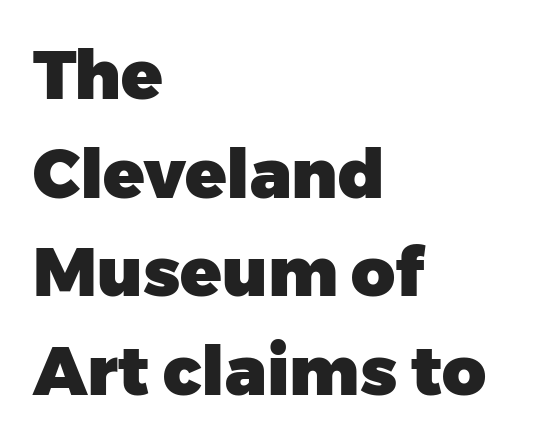
{"serif": "no", "italic": "no", "bold": "yes", "weight": "heavy", "width": "normal", "stroke_contrast": "low", "x_height": "medium", "monospaced": "no", "underline": "no", "align": "left", "line_spacing": "normal", "line_spacing_ratio": 1.45, "letter_spacing": "normal", "letter_spacing_em": 0.0, "glyph_px": 68}
